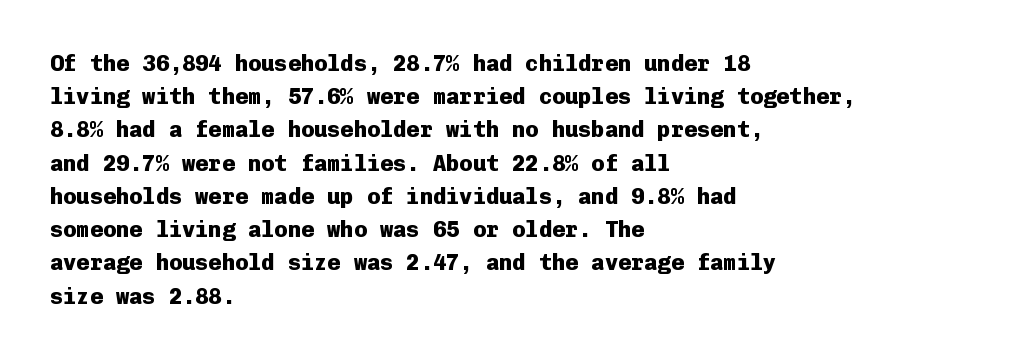
Leading matches the norm, producing a regular column. The area under the type is left untouched. Does extra space separate the letters? No, they use regular spacing. These lines were composed using upright roman letters.
